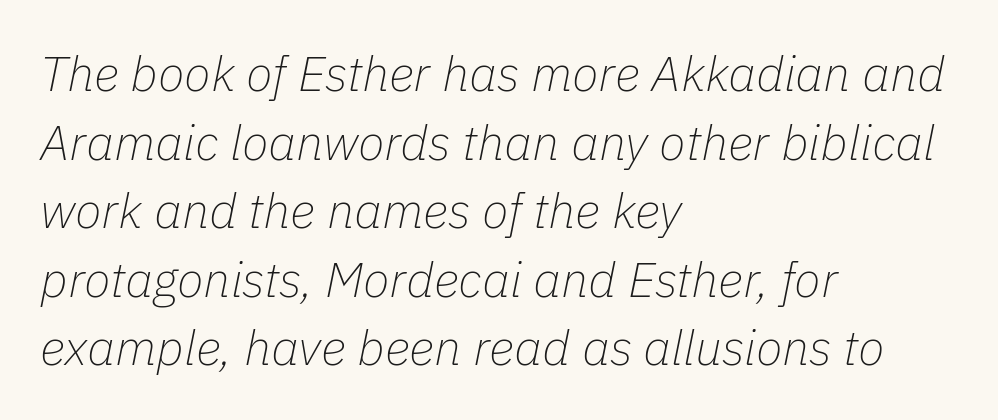
Q: Is the text bold? A: No.
Q: Is the text italic (slanted)? A: Yes, it leans right by about 11 degrees.
Q: Is the text underlined? A: No.
Q: How is the paragraph aligned? A: Left-aligned.
Q: Is the spacing between letters normal or unusually wide? A: Normal.
Q: Is the spacing between lines tight, normal or loose? A: Normal.
Q: Width (condensed, normal, or wide)? A: Normal.
Q: Stroke contrast? A: Low.
Q: x-height? A: Medium.
Q: Monospaced? A: No.
